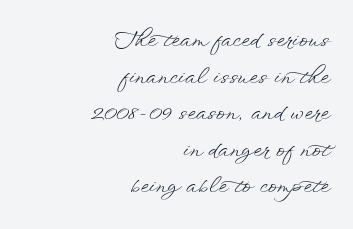
{"bold": "no", "underline": "no", "align": "right", "line_spacing_ratio": 1.74, "letter_spacing": "normal", "letter_spacing_em": 0.0, "glyph_px": 21}
